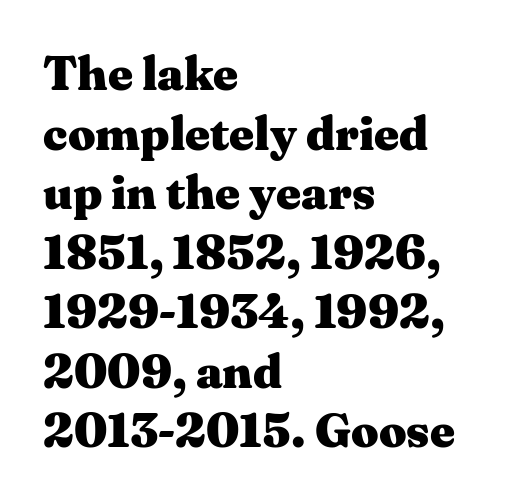
Rule under the text: the space is simply empty. Ordinary non-slanted type is in use. Think of a printed novel: that variable character pitch is what you see here. The font is running at its bold setting. What kind of face is this? One with serifs.
